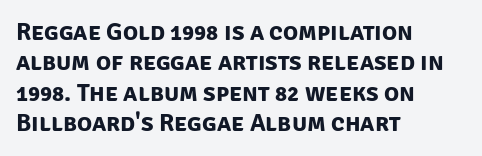
Q: Is the text bold? A: Yes.
Q: Is the text underlined? A: No.
Q: How is the paragraph aligned? A: Left-aligned.
Q: Is the spacing between letters normal or unusually wide? A: Normal.
